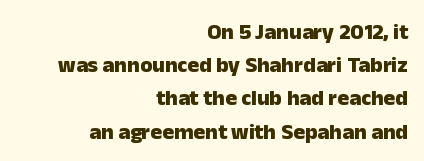
The image shows 22 px bold type, upright; set right-aligned, normal line spacing (1.51x), normal letter spacing, not underlined.
